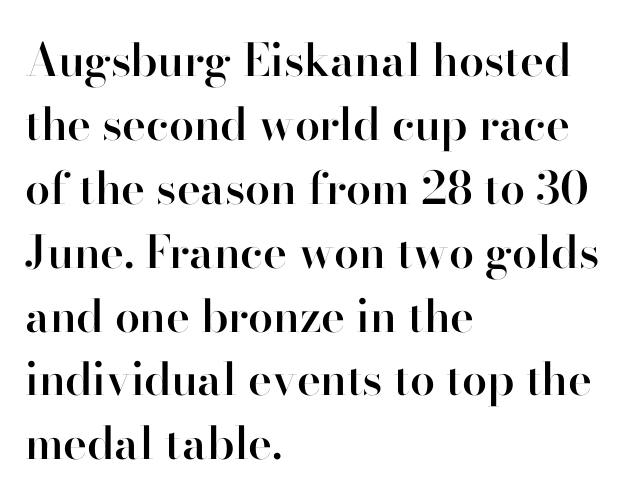
The image shows 45 px semibold sans-serif type, upright; set left-aligned, normal line spacing (1.42x), normal letter spacing, not underlined; high stroke contrast and a small x-height.
